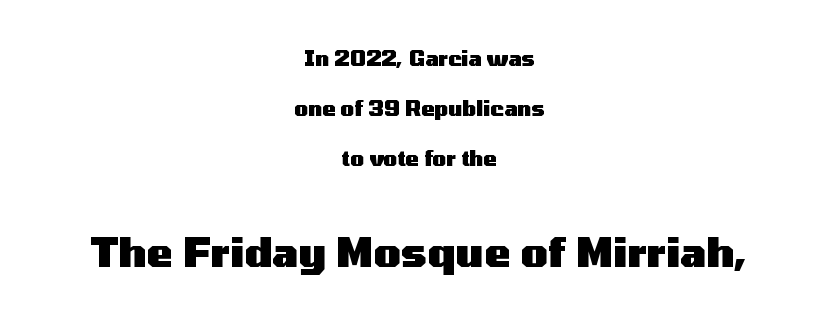
The image shows 40 px heavy, wide sans-serif type, upright; set centered, loose line spacing (2.49x), normal letter spacing, not underlined; the second (bottom) block is 2.0x larger; medium stroke contrast and a medium x-height.
